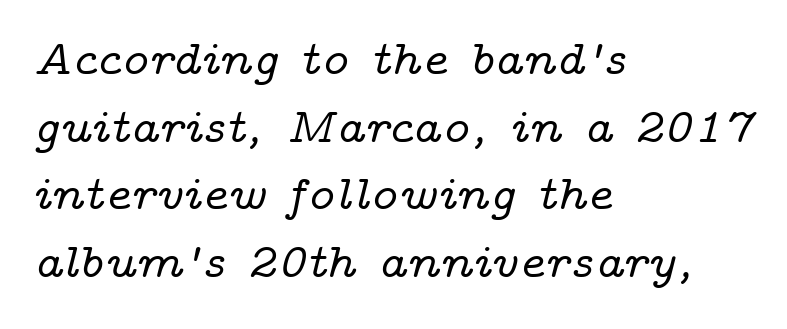
Unmarked baselines from the first word to the last. Font category for this specimen: serif. Honestly, the letter spacing is just normal — you wouldn't notice it. The rendering uses natural spacing where letterforms have individual widths.
